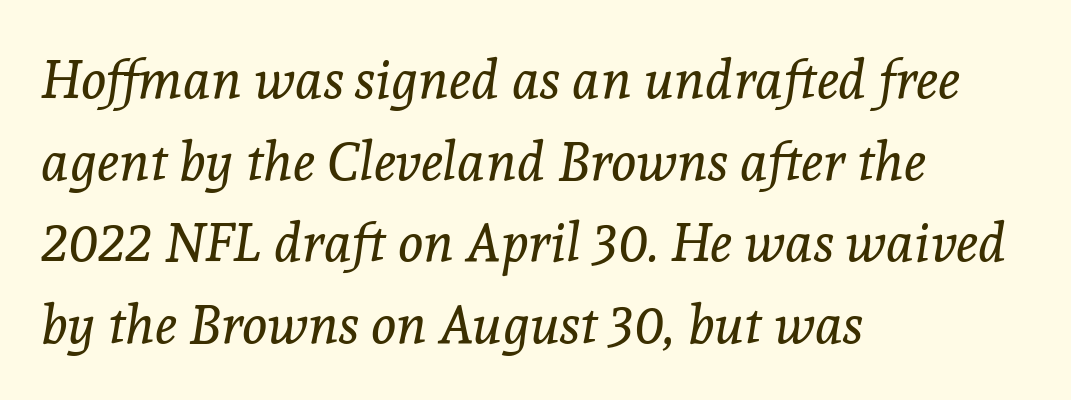
{"serif": "yes", "italic": "yes", "lean": "right", "slant_degrees": 8, "bold": "no", "weight": "regular", "width": "normal", "x_height": "medium", "monospaced": "no", "underline": "no", "align": "left", "line_spacing": "normal", "line_spacing_ratio": 1.51, "letter_spacing": "normal", "letter_spacing_em": 0.0, "glyph_px": 54}
